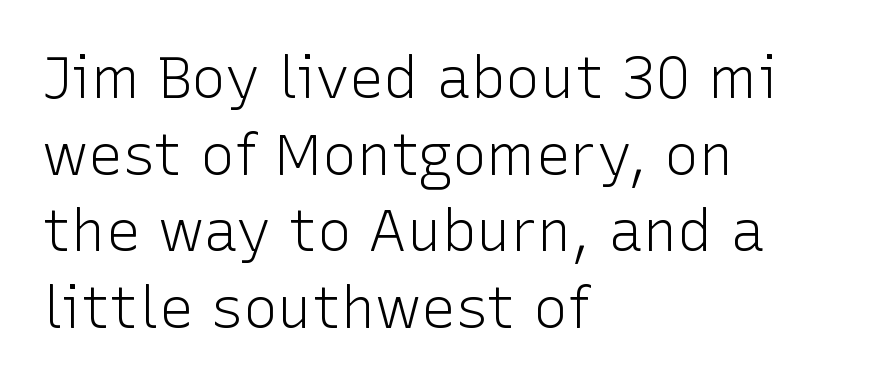
Q: Is the text bold? A: No.
Q: Is the text italic (slanted)? A: No, it is upright.
Q: Is the typeface a serif or a sans-serif typeface? A: Sans-serif.
Q: Is the text underlined? A: No.
Q: How is the paragraph aligned? A: Left-aligned.
Q: Is the spacing between letters normal or unusually wide? A: Normal.
Q: Is the spacing between lines tight, normal or loose? A: Normal.
Q: Width (condensed, normal, or wide)? A: Normal.
Q: Stroke contrast? A: Low.
Q: x-height? A: Medium.
Q: Monospaced? A: No.
